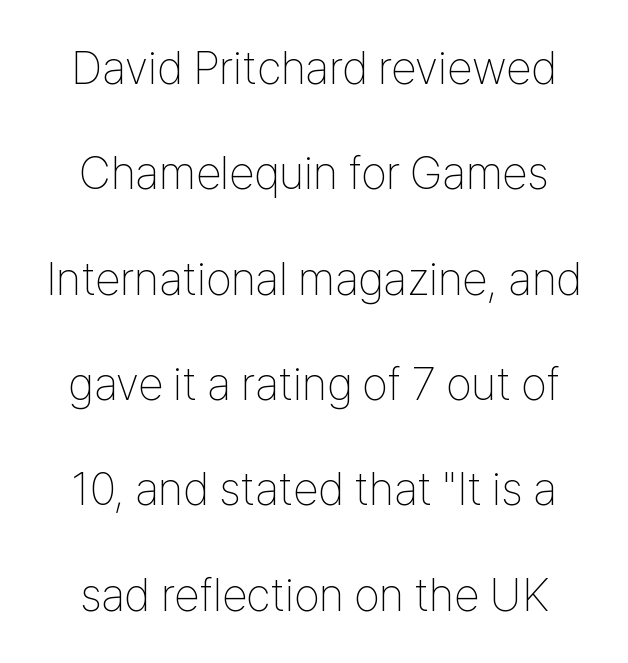
The tracking reads as untouched default to a designer's eye. Stems here are at most as thick as an everyday book face. You could not count columns in this text — the font is proportionally spaced. Typographically, this falls in the sans-serif category. Leading: increased.
